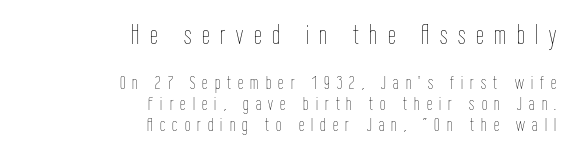
The image shows 28 px thin, condensed type, upright; set right-aligned, tight line spacing (1.1x), unusually wide letter spacing (+0.38 em), not underlined; the first (top) block is 1.47x larger; low stroke contrast and a medium x-height.
